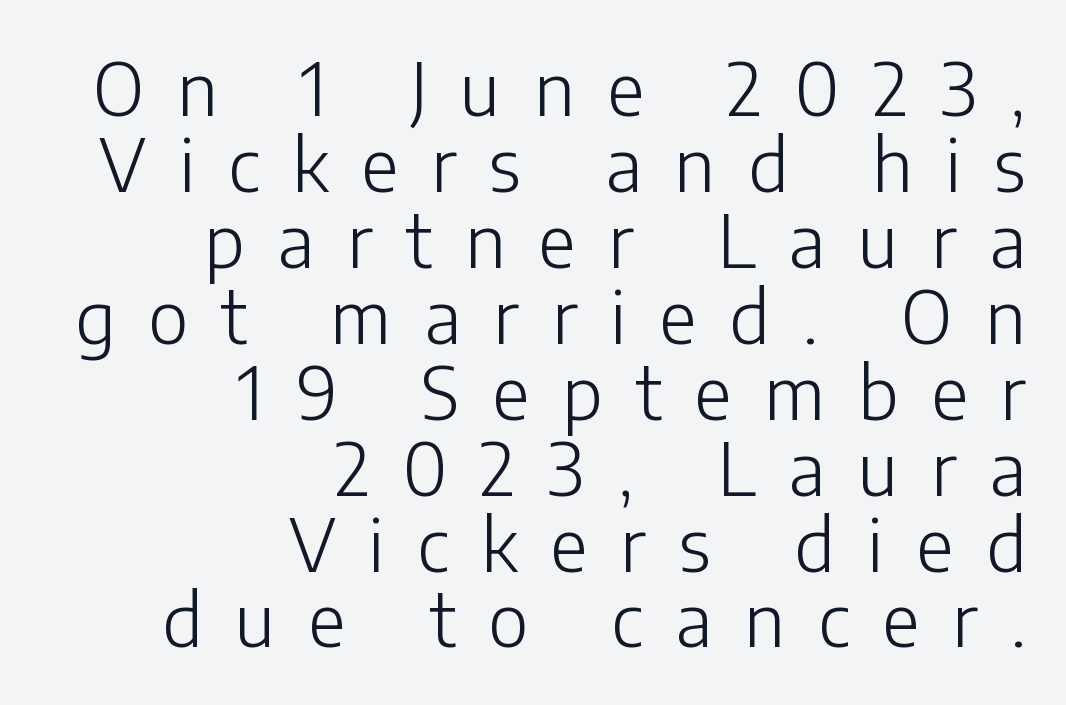
{"serif": "no", "italic": "no", "bold": "no", "weight": "light", "width": "normal", "stroke_contrast": "low", "x_height": "medium", "monospaced": "no", "underline": "no", "align": "right", "line_spacing": "tight", "line_spacing_ratio": 1.04, "letter_spacing": "wide", "letter_spacing_em": 0.45, "glyph_px": 73}
